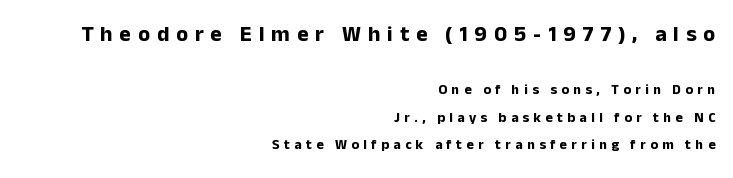
Ordinary non-slanted type is in use. In CSS terms this would be text-align: right. You could fit nearly another row in the gap between these rows. Typesetter's note — upper block bumped up in size, lower block left smaller. A clean baseline with only descenders dipping below it.
